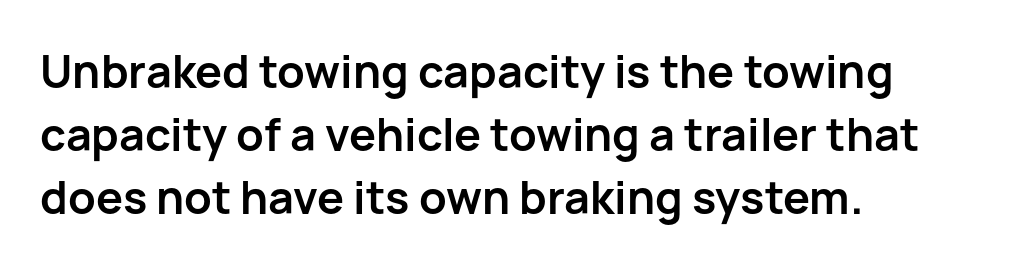
Check the space under the baseline: it is left empty. The face used here is proportionally spaced, like ordinary book or web type. Which margin do the lines hug? The left one — the right edge is uneven. Ascenders rise straight up at ninety degrees. Inter-character spacing is left at the font's built-in metrics. You'd pick this weight for a headline — it's a proper bold.
